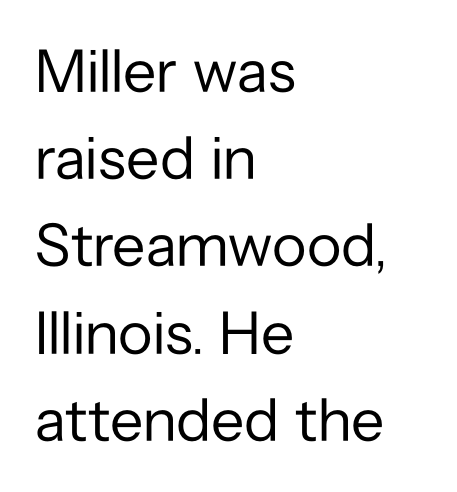
The image shows 61 px regular-weight sans-serif type, upright; set left-aligned, normal line spacing (1.43x), normal letter spacing, not underlined; low stroke contrast and a medium x-height.
